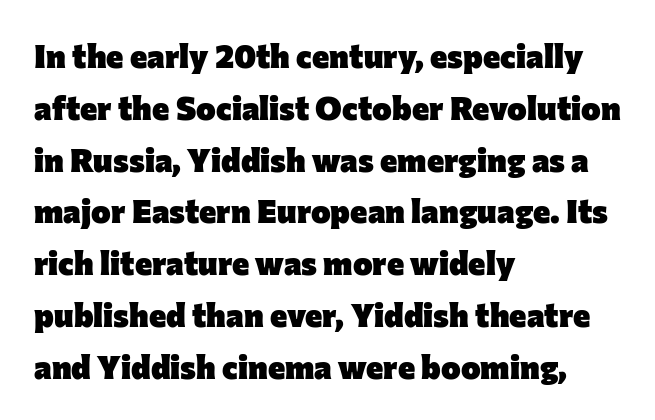
The image shows 33 px heavy sans-serif type, upright; set left-aligned, normal line spacing (1.57x), normal letter spacing, not underlined; low stroke contrast and a medium x-height.
